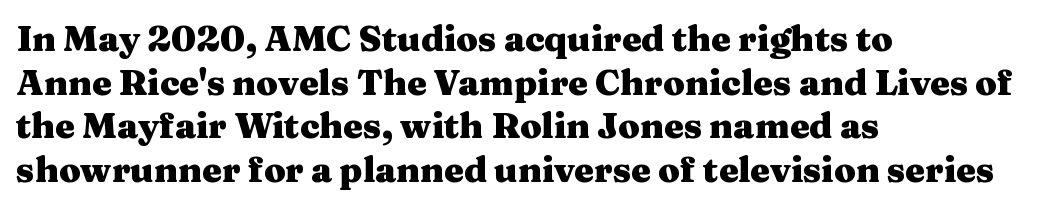
The image shows 35 px heavy, wide serif type, upright; set left-aligned, normal line spacing (1.25x), normal letter spacing, not underlined; medium stroke contrast and a medium x-height.
